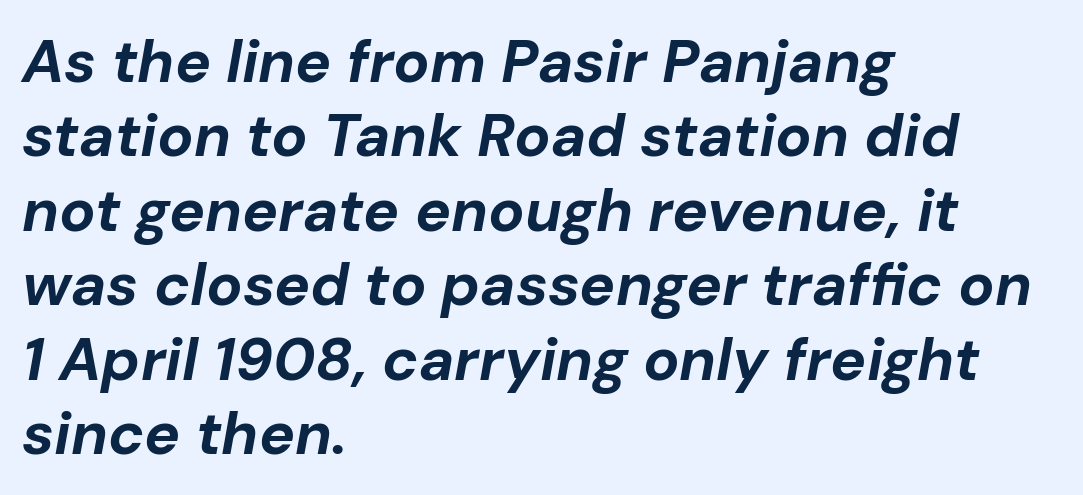
The font's italic variant was chosen for this text. The face used here is proportionally spaced, like ordinary book or web type. Here the glyphs are tracked normally, forming tight word shapes. You'd pick this weight for a headline — it's a proper bold. Line beginnings align vertically; line endings do not. Quick note: underline off.
